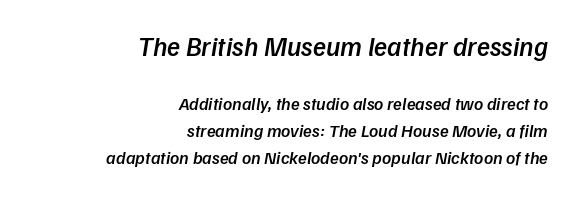
Summary of weight: moderately heavy, a semibold. The glyphs are unaccompanied by any horizontal stroke below them. The text carries the slant typical of an italic or oblique font. Larger block? The one above; the one below is distinctly smaller. The passage shown stacks its lines at a standard gap. Glyph-to-glyph distance matches everyday printed text.
